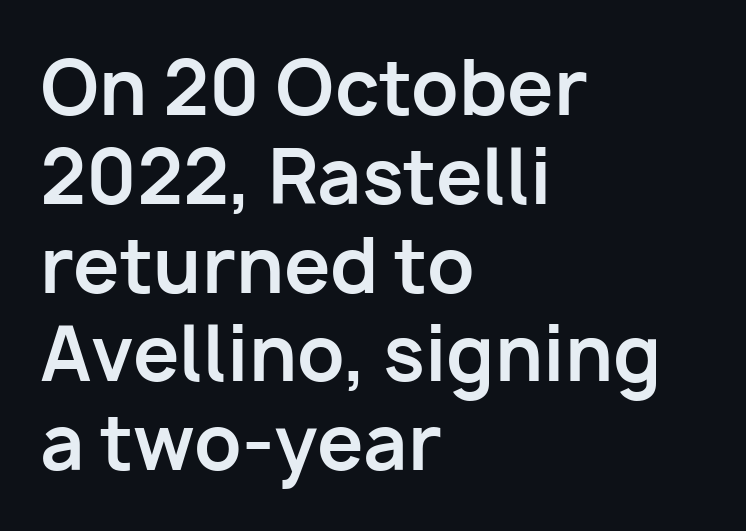
Serifs: no, the terminals of the letterforms are clean. Horizontally, the lines are justified to the leading edge only. Style check: upright. Summary of weight: heavy, a full bold. Proportional: the letters do not fall into vertical columns.
